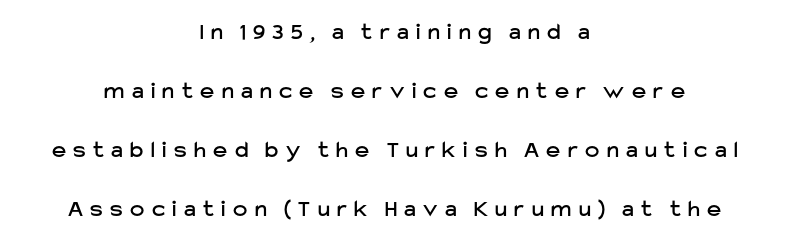
{"italic": "no", "underline": "no", "align": "center", "line_spacing": "loose", "line_spacing_ratio": 2.46, "letter_spacing": "wide", "letter_spacing_em": 0.31, "glyph_px": 24}
